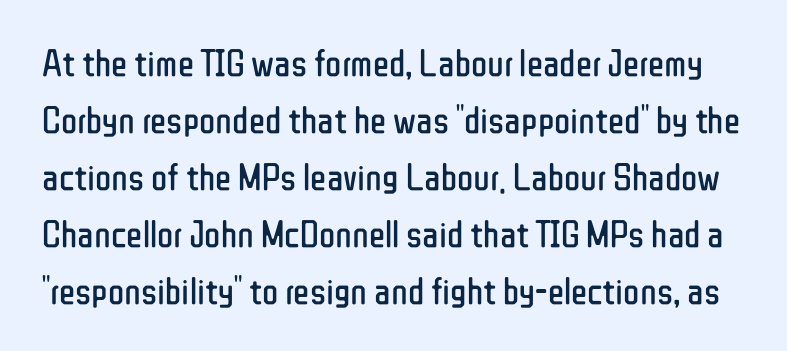
Q: Is the text bold? A: No.
Q: Is the text italic (slanted)? A: No, it is upright.
Q: Is the typeface a serif or a sans-serif typeface? A: Sans-serif.
Q: Is the text underlined? A: No.
Q: Is the spacing between letters normal or unusually wide? A: Normal.
Q: Is the spacing between lines tight, normal or loose? A: Normal.
Q: Width (condensed, normal, or wide)? A: Condensed.
Q: Stroke contrast? A: Low.
Q: x-height? A: Medium.
Q: Monospaced? A: No.
